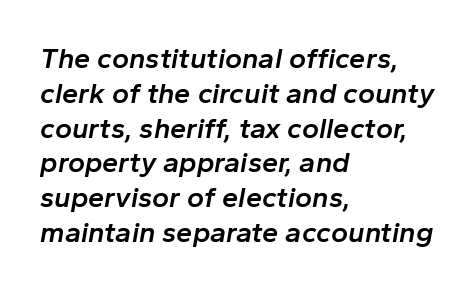
Q: Is the text bold? A: Semi-bold.
Q: Is the text italic (slanted)? A: Yes, it leans right by about 10 degrees.
Q: Is the text underlined? A: No.
Q: How is the paragraph aligned? A: Left-aligned.
Q: Is the spacing between letters normal or unusually wide? A: Normal.
Q: Width (condensed, normal, or wide)? A: Normal.
Q: Stroke contrast? A: Low.
Q: x-height? A: Medium.
Q: Monospaced? A: No.
